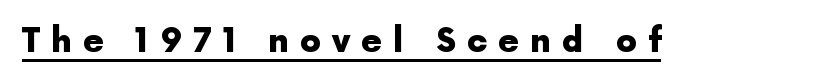
{"serif": "no", "italic": "no", "bold": "yes", "weight": "heavy", "width": "normal", "x_height": "medium", "monospaced": "no", "underline": "yes", "letter_spacing": "wide", "letter_spacing_em": 0.33, "glyph_px": 33}
